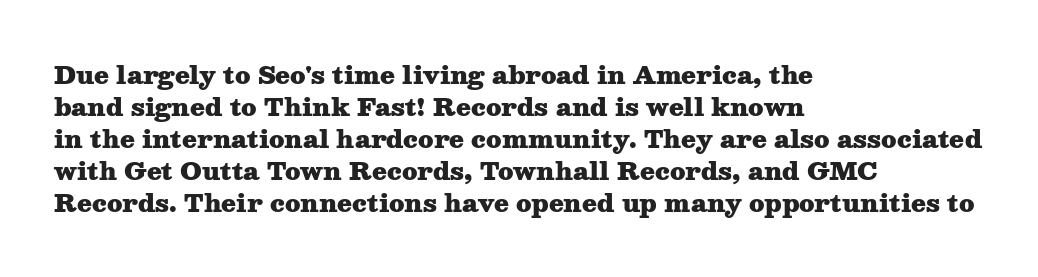
{"italic": "no", "bold": "yes", "underline": "no", "align": "left", "line_spacing": "normal", "line_spacing_ratio": 1.33, "letter_spacing": "normal", "letter_spacing_em": 0.0, "glyph_px": 24}
